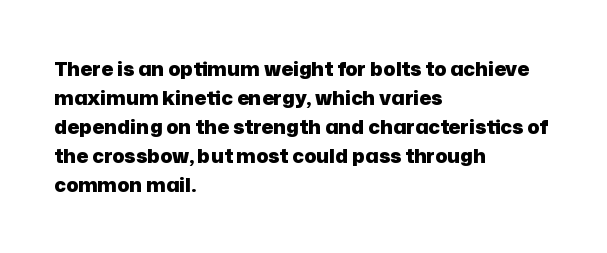
{"italic": "no", "bold": "yes", "underline": "no", "align": "left", "line_spacing": "normal", "line_spacing_ratio": 1.45, "letter_spacing": "normal", "letter_spacing_em": 0.0, "glyph_px": 20}
